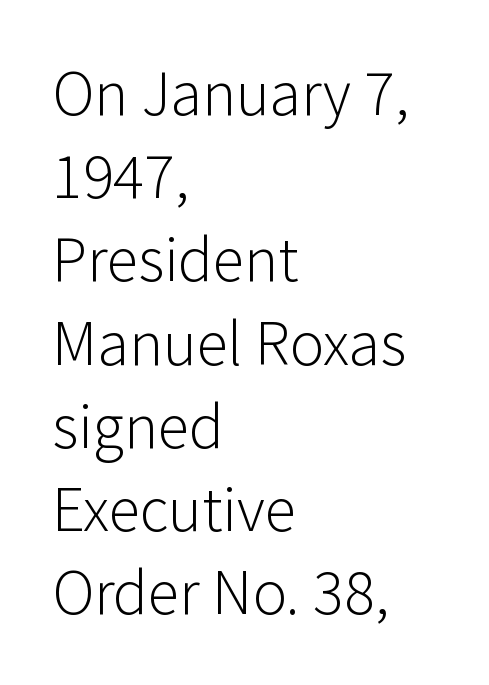
{"serif": "no", "italic": "no", "bold": "no", "weight": "light", "width": "normal", "stroke_contrast": "low", "x_height": "medium", "monospaced": "no", "underline": "no", "align": "left", "line_spacing": "normal", "line_spacing_ratio": 1.3, "letter_spacing": "normal", "letter_spacing_em": 0.0, "glyph_px": 64}
